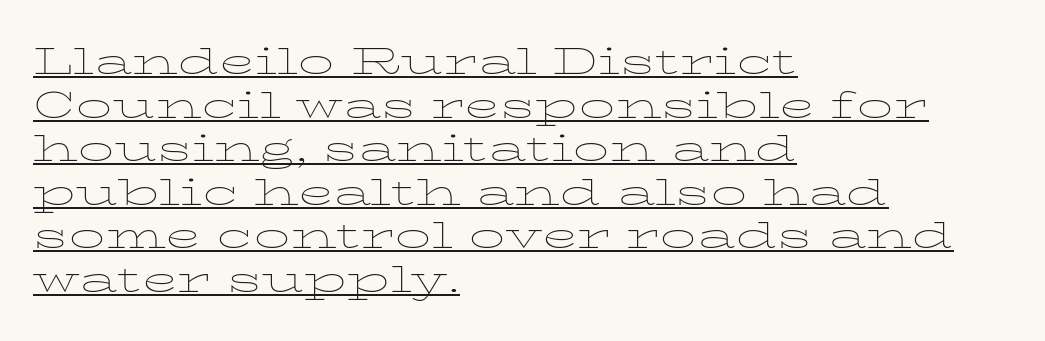
The image shows 36 px thin, wide serif type, upright; set left-aligned, line spacing 1.21x, normal letter spacing, underlined; low stroke contrast and a medium x-height.
